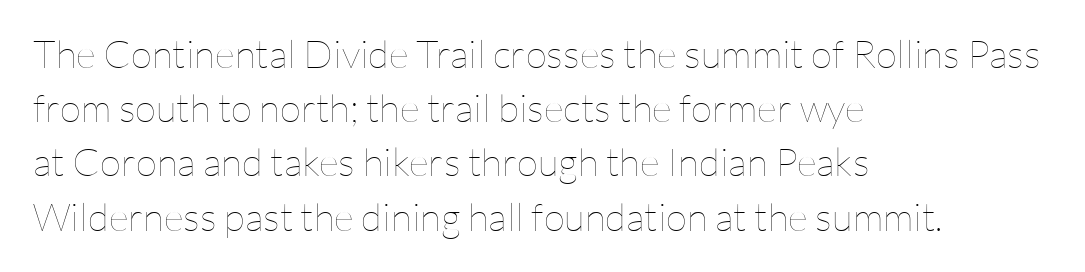
Q: Is the text bold? A: No.
Q: Is the text italic (slanted)? A: No, it is upright.
Q: Is the text underlined? A: No.
Q: How is the paragraph aligned? A: Left-aligned.
Q: Is the spacing between letters normal or unusually wide? A: Normal.
Q: Is the spacing between lines tight, normal or loose? A: Normal.
Q: Width (condensed, normal, or wide)? A: Normal.
Q: Stroke contrast? A: Low.
Q: x-height? A: Medium.
Q: Monospaced? A: No.
